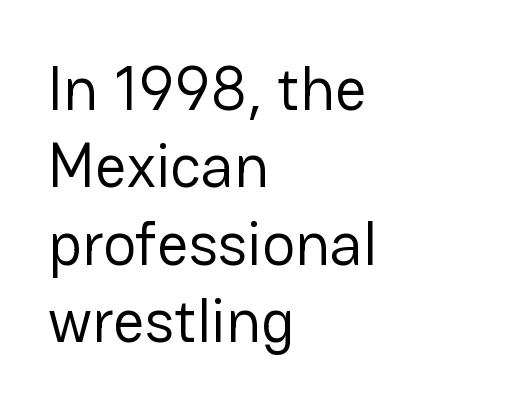
{"serif": "no", "italic": "no", "bold": "no", "weight": "regular", "width": "normal", "stroke_contrast": "low", "x_height": "medium", "monospaced": "no", "underline": "no", "align": "left", "line_spacing": "normal", "line_spacing_ratio": 1.25, "letter_spacing": "normal", "letter_spacing_em": 0.0, "glyph_px": 62}
